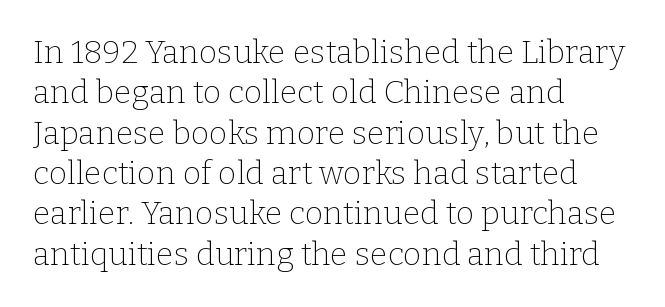
{"serif": "yes", "italic": "no", "bold": "no", "weight": "thin", "width": "normal", "stroke_contrast": "low", "x_height": "medium", "monospaced": "no", "underline": "no", "align": "left", "line_spacing": "normal", "line_spacing_ratio": 1.26, "letter_spacing": "normal", "letter_spacing_em": 0.0, "glyph_px": 32}
